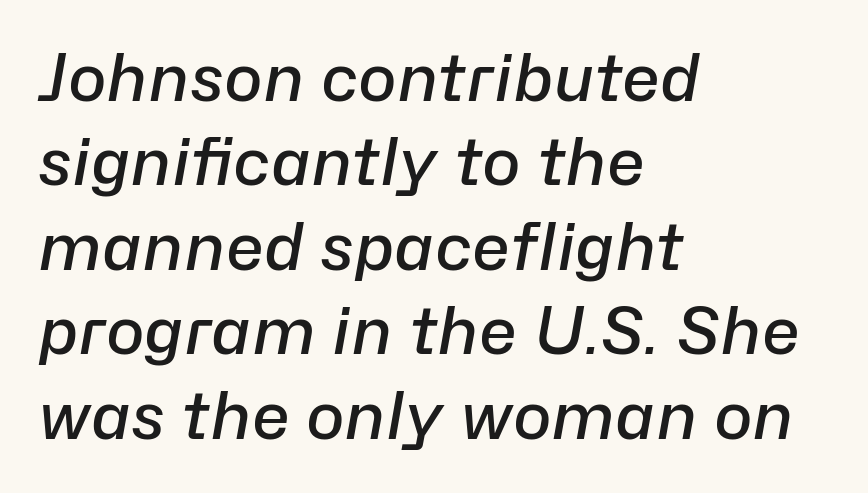
{"italic": "yes", "lean": "right", "slant_degrees": 10, "bold": "semi", "weight": "semibold", "width": "normal", "stroke_contrast": "low", "x_height": "medium", "monospaced": "no", "underline": "no", "align": "left", "line_spacing": "normal", "line_spacing_ratio": 1.3, "letter_spacing": "normal", "letter_spacing_em": 0.0, "glyph_px": 65}
